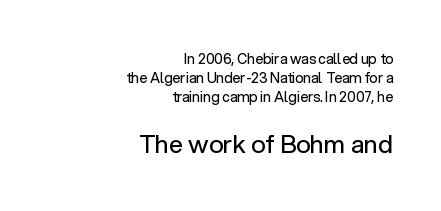
{"italic": "no", "bold": "no", "underline": "no", "align": "right", "line_spacing": "normal", "line_spacing_ratio": 1.36, "letter_spacing": "normal", "letter_spacing_em": 0.0, "larger_block": "second", "size_ratio": 1.79, "glyph_px": 25}
